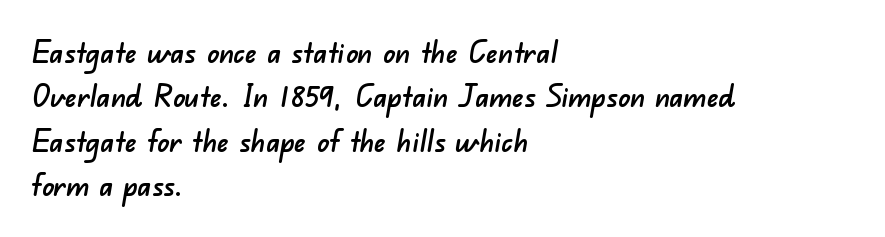
{"serif": "no", "width": "normal", "stroke_contrast": "low", "x_height": "small", "monospaced": "no", "underline": "no", "align": "left", "line_spacing": "normal", "line_spacing_ratio": 1.48, "letter_spacing": "normal", "letter_spacing_em": 0.0, "glyph_px": 30}
